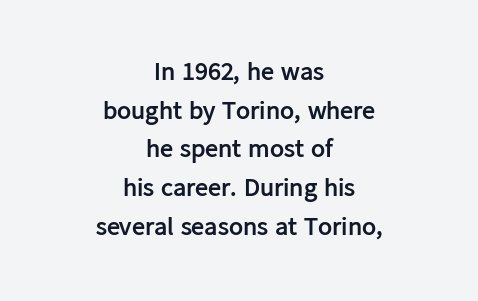
Q: Is the text bold? A: Yes.
Q: Is the text italic (slanted)? A: No, it is upright.
Q: Is the text underlined? A: No.
Q: How is the paragraph aligned? A: Centered.
Q: Is the spacing between letters normal or unusually wide? A: Normal.
Q: Is the spacing between lines tight, normal or loose? A: Normal.
